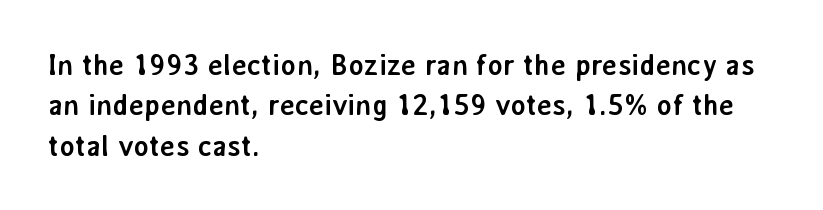
Tall strokes in this sample are plumb rather than angled. Each letter keeps its own natural width here, so spacing adapts to shape. Classification — sans serif. The glyphs are unaccompanied by any horizontal stroke below them. The strokes are fattened all the way to bold.
